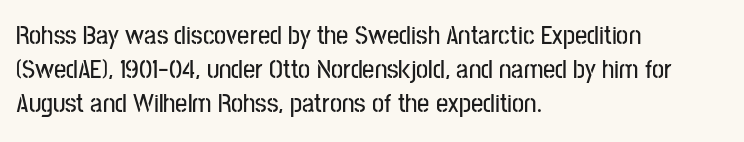
{"italic": "no", "underline": "no", "align": "left", "line_spacing": "normal", "line_spacing_ratio": 1.26, "letter_spacing": "normal", "letter_spacing_em": 0.0, "glyph_px": 27}
